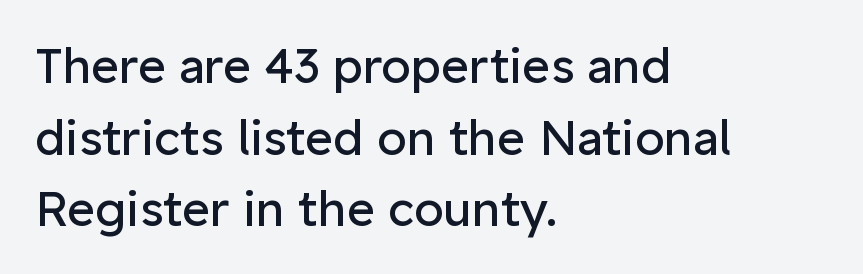
The image shows 48 px regular-weight sans-serif type, upright; set left-aligned, normal line spacing (1.49x), normal letter spacing, not underlined; low stroke contrast and a medium x-height.
